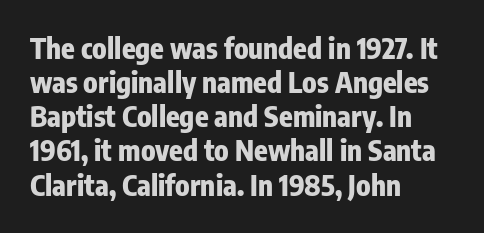
{"serif": "no", "italic": "no", "bold": "yes", "weight": "heavy", "width": "condensed", "stroke_contrast": "low", "x_height": "medium", "monospaced": "no", "underline": "no", "align": "left", "line_spacing_ratio": 1.22, "letter_spacing": "normal", "letter_spacing_em": 0.0, "glyph_px": 28}
